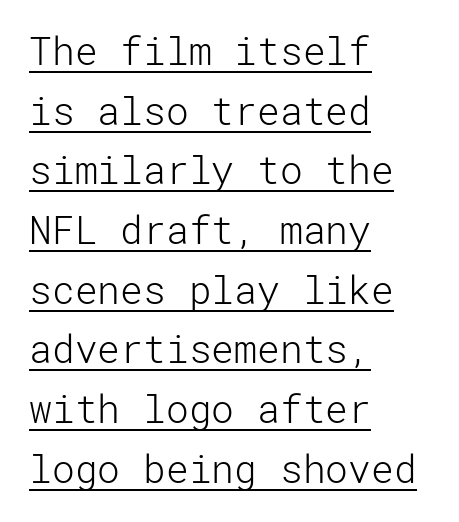
The image shows 38 px light sans-serif type, upright; set left-aligned, normal line spacing (1.57x), normal letter spacing, underlined; low stroke contrast and a medium x-height.
